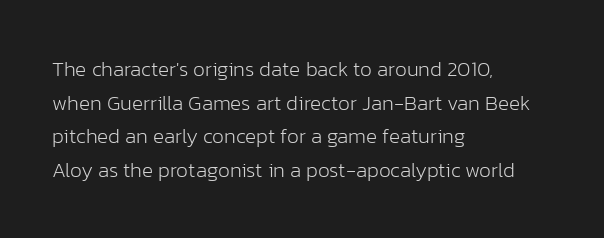
Q: Is the text bold? A: No.
Q: Is the text italic (slanted)? A: No, it is upright.
Q: Is the text underlined? A: No.
Q: How is the paragraph aligned? A: Left-aligned.
Q: Is the spacing between letters normal or unusually wide? A: Normal.
Q: Is the spacing between lines tight, normal or loose? A: Normal.
